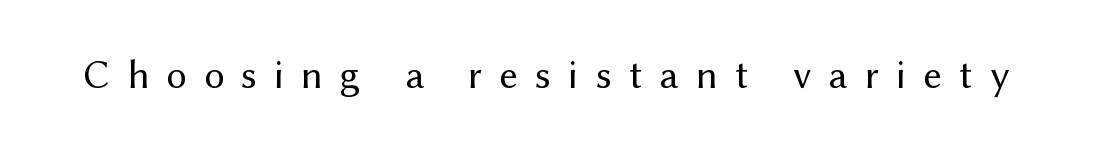
Q: Is the text bold? A: No.
Q: Is the text italic (slanted)? A: No, it is upright.
Q: Is the typeface a serif or a sans-serif typeface? A: Sans-serif.
Q: Is the text underlined? A: No.
Q: Is the spacing between letters normal or unusually wide? A: Unusually wide.
Q: Width (condensed, normal, or wide)? A: Normal.
Q: Stroke contrast? A: Medium.
Q: x-height? A: Medium.
Q: Monospaced? A: No.
